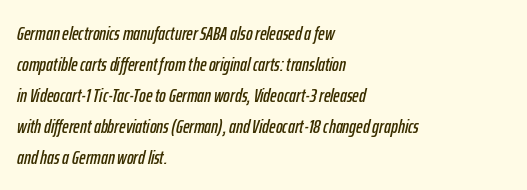
Notice how the stems are inclined rather than vertical — that's the hallmark of italics. The space directly below the letters is spotless. The paragraph shown leans on its left margin. Default kerning and tracking; the words read as compact shapes. Does the leading feel generous? No, just average.
